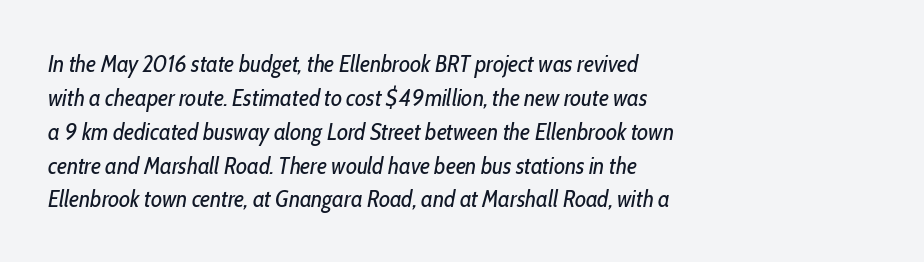
{"italic": "yes", "lean": "right", "slant_degrees": 10, "bold": "no", "underline": "no", "align": "left", "line_spacing": "normal", "line_spacing_ratio": 1.41, "letter_spacing": "normal", "letter_spacing_em": 0.0, "glyph_px": 24}
